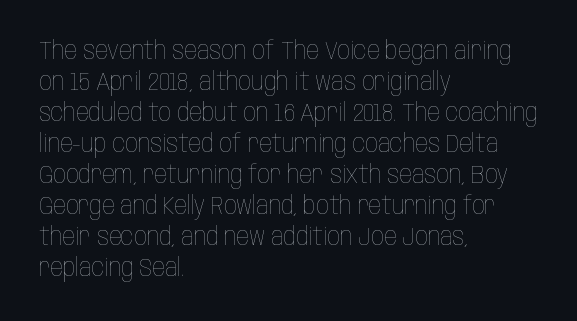
{"italic": "no", "bold": "no", "underline": "no", "align": "left", "line_spacing_ratio": 1.24, "letter_spacing": "normal", "letter_spacing_em": 0.0, "glyph_px": 25}
